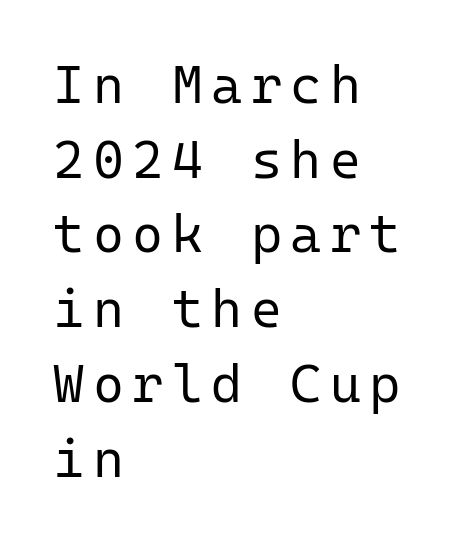
Q: Is the text bold? A: No.
Q: Is the text italic (slanted)? A: No, it is upright.
Q: Is the typeface a serif or a sans-serif typeface? A: Sans-serif.
Q: Is the text underlined? A: No.
Q: How is the paragraph aligned? A: Left-aligned.
Q: Is the spacing between lines tight, normal or loose? A: Normal.
Q: Width (condensed, normal, or wide)? A: Normal.
Q: Stroke contrast? A: Low.
Q: x-height? A: Medium.
Q: Monospaced? A: Yes.
